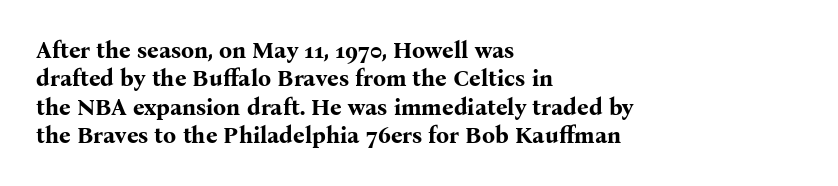
Q: Is the text bold? A: Yes.
Q: Is the text italic (slanted)? A: No, it is upright.
Q: Is the text underlined? A: No.
Q: How is the paragraph aligned? A: Left-aligned.
Q: Is the spacing between letters normal or unusually wide? A: Normal.
